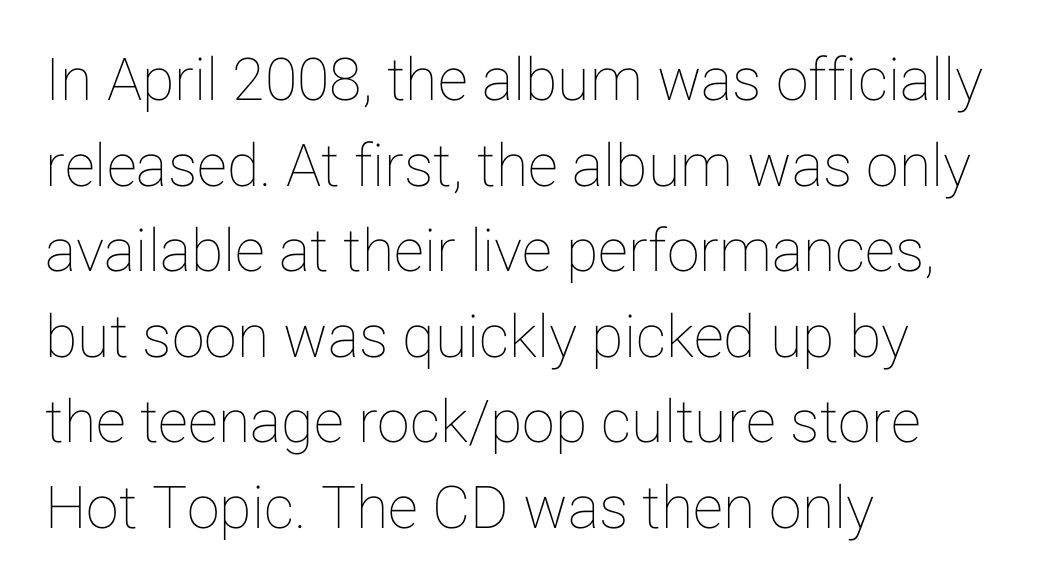
If you drew a ruler down the left edge, every line would touch it. Spacing verdict: proportional, widths tailored to each character. In terms of letterspacing, this is plain default setting. No word sits above an underline. Vertically, the passage feels balanced, rows spaced as you'd expect.
